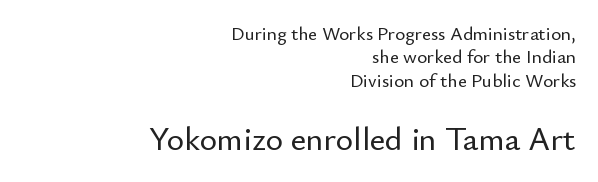
The designer went with a sans here, leaving each stem footless. Posture: vertical. The second block has been scaled up relative to the first. Layout note: lines flush right.
